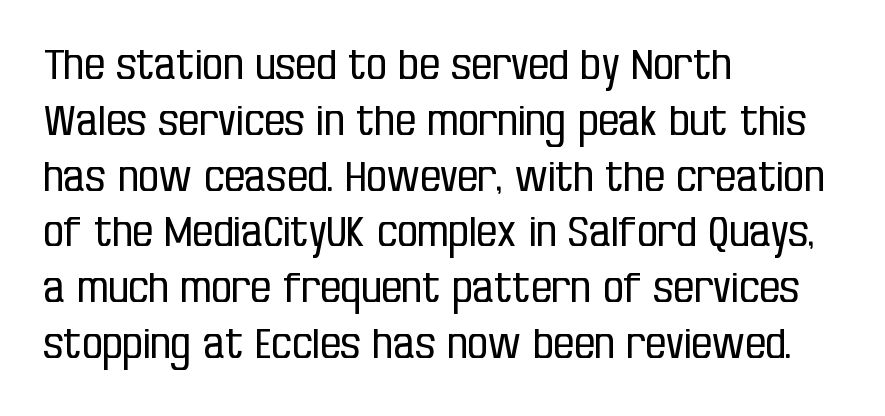
Q: Is the text bold? A: No.
Q: Is the text italic (slanted)? A: No, it is upright.
Q: Is the typeface a serif or a sans-serif typeface? A: Sans-serif.
Q: Is the text underlined? A: No.
Q: How is the paragraph aligned? A: Left-aligned.
Q: Is the spacing between letters normal or unusually wide? A: Normal.
Q: Is the spacing between lines tight, normal or loose? A: Normal.
Q: Width (condensed, normal, or wide)? A: Condensed.
Q: Stroke contrast? A: Low.
Q: x-height? A: Large.
Q: Monospaced? A: No.
